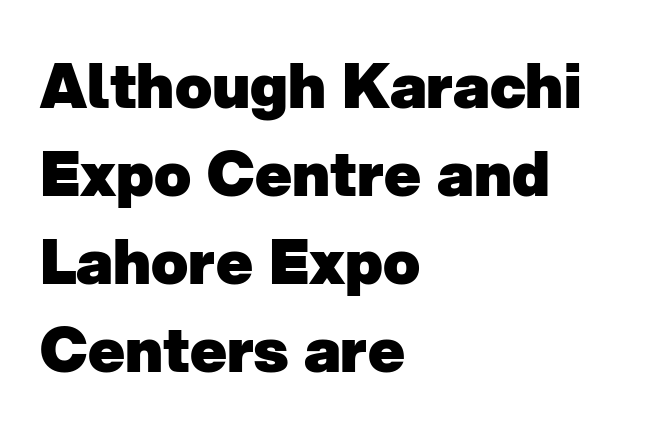
Q: Is the text bold? A: Yes.
Q: Is the typeface a serif or a sans-serif typeface? A: Sans-serif.
Q: Is the text underlined? A: No.
Q: How is the paragraph aligned? A: Left-aligned.
Q: Is the spacing between letters normal or unusually wide? A: Normal.
Q: Is the spacing between lines tight, normal or loose? A: Normal.
Q: Width (condensed, normal, or wide)? A: Normal.
Q: Stroke contrast? A: Low.
Q: x-height? A: Medium.
Q: Monospaced? A: No.
